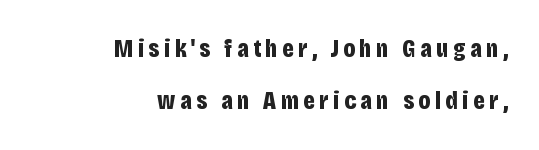
Q: Is the text bold? A: Yes.
Q: Is the text italic (slanted)? A: No, it is upright.
Q: Is the text underlined? A: No.
Q: How is the paragraph aligned? A: Right-aligned.
Q: Is the spacing between lines tight, normal or loose? A: Loose.
